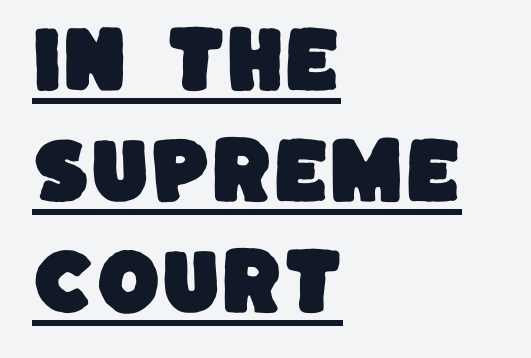
One-word summary of the alignment: left. Font category for this specimen: sans-serif. Caption: standard tracking, unaltered. Whoever set this chose a conventional vertical rhythm. Quick note: underline on. Do the characters align in a grid? No, the font is proportional.
